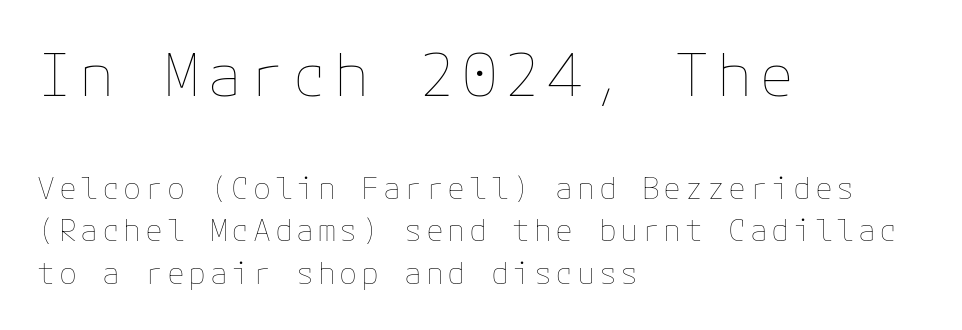
Q: Is the text bold? A: No.
Q: Is the text italic (slanted)? A: No, it is upright.
Q: Is the text underlined? A: No.
Q: How is the paragraph aligned? A: Left-aligned.
Q: Is the spacing between lines tight, normal or loose? A: Normal.
Q: Which block of text is set in a larger size, the first (top) or the second (bottom)? A: The first (top) one.
Q: Width (condensed, normal, or wide)? A: Normal.
Q: Stroke contrast? A: Low.
Q: x-height? A: Medium.
